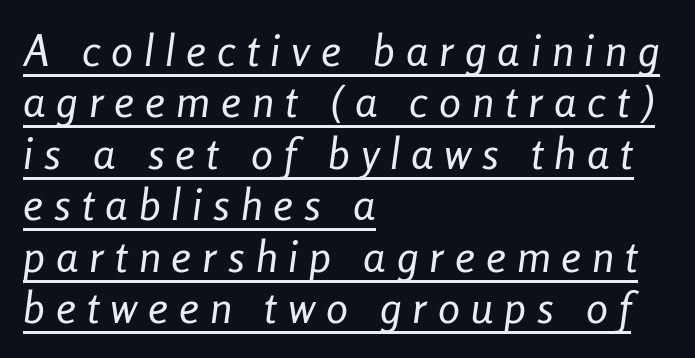
No heavy texture on the line: the type isn't bold. Proportional: the letters do not fall into vertical columns. Compared with ordinary roman type, these characters are visibly tilted. Students, note that the glyphs here are deliberately spaced far apart.
